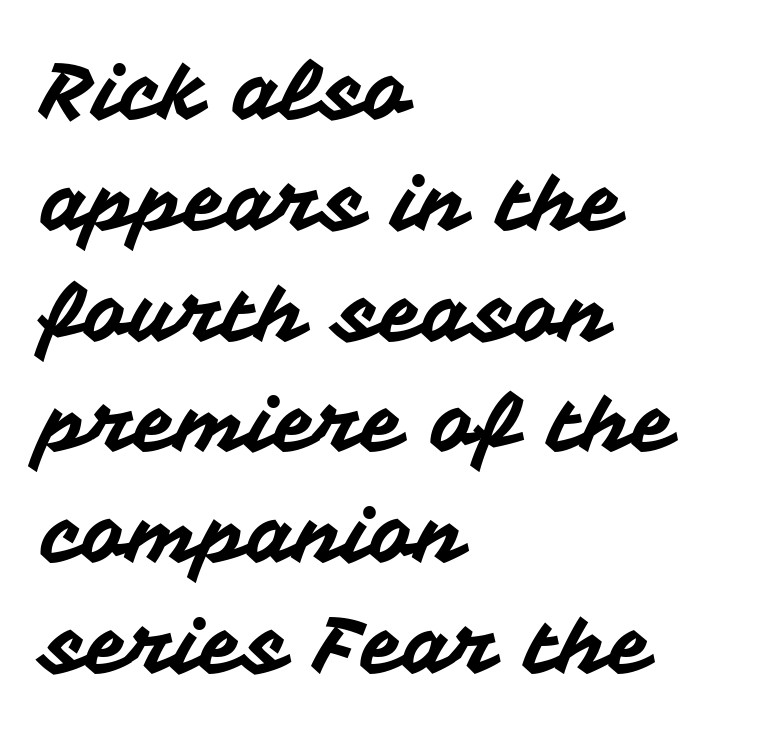
{"serif": "no", "width": "normal", "stroke_contrast": "medium", "x_height": "medium", "monospaced": "no", "underline": "no", "align": "left", "line_spacing": "normal", "line_spacing_ratio": 1.42, "letter_spacing": "normal", "letter_spacing_em": 0.0, "glyph_px": 78}
